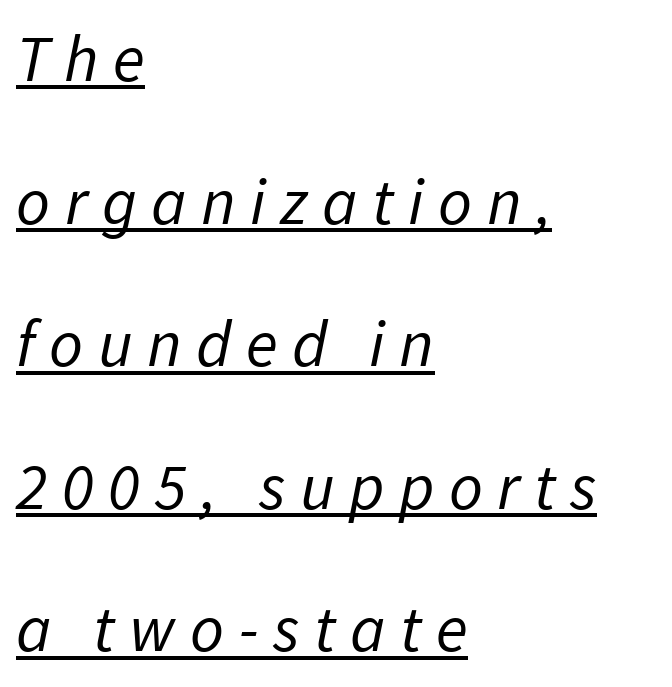
The image shows 66 px regular-weight sans-serif type; set left-aligned, loose line spacing (2.16x), unusually wide letter spacing (+0.22 em), underlined; low stroke contrast and a medium x-height.
